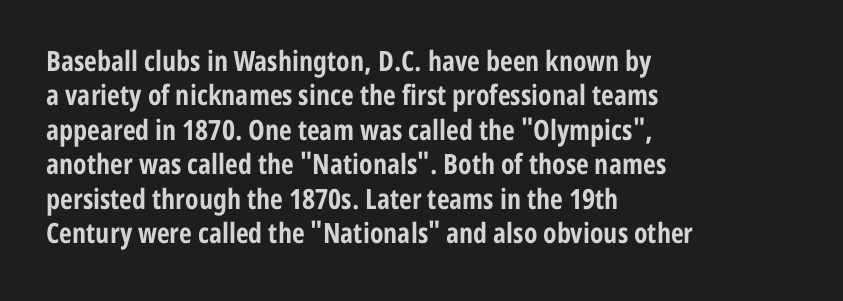
The image shows 28 px bold, condensed sans-serif type, upright; set left-aligned, line spacing 1.23x, normal letter spacing, not underlined; low stroke contrast and a medium x-height.
